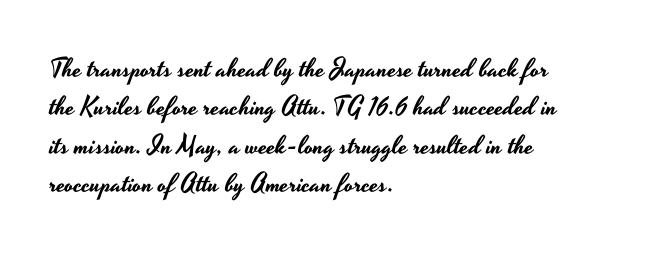
Q: Is the text italic (slanted)? A: Yes.
Q: Is the text underlined? A: No.
Q: How is the paragraph aligned? A: Left-aligned.
Q: Is the spacing between letters normal or unusually wide? A: Normal.
Q: Is the spacing between lines tight, normal or loose? A: Normal.
